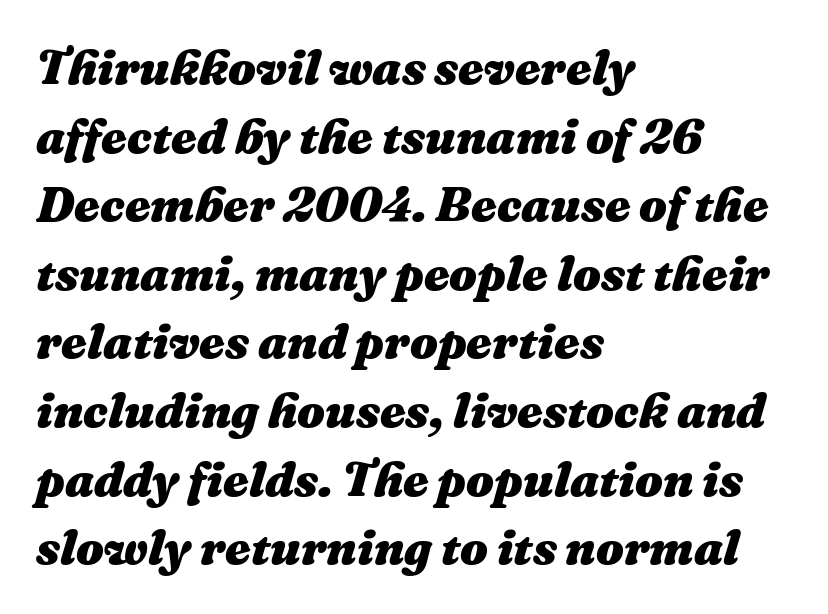
{"italic": "yes", "lean": "right", "slant_degrees": 16, "bold": "yes", "weight": "heavy", "width": "normal", "stroke_contrast": "medium", "x_height": "medium", "monospaced": "no", "underline": "no", "align": "left", "line_spacing": "normal", "line_spacing_ratio": 1.4, "letter_spacing": "normal", "letter_spacing_em": 0.0, "glyph_px": 49}
